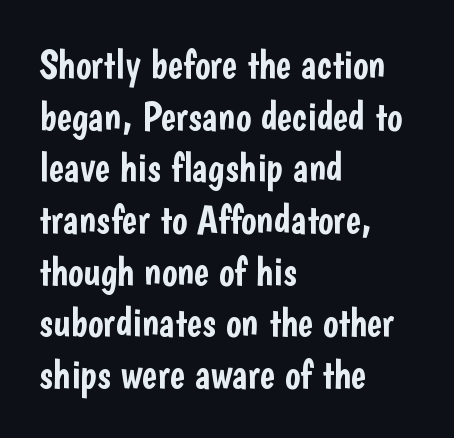
{"serif": "no", "italic": "no", "width": "condensed", "stroke_contrast": "low", "x_height": "medium", "monospaced": "no", "underline": "no", "align": "left", "line_spacing": "normal", "line_spacing_ratio": 1.26, "letter_spacing": "normal", "letter_spacing_em": 0.0, "glyph_px": 41}
